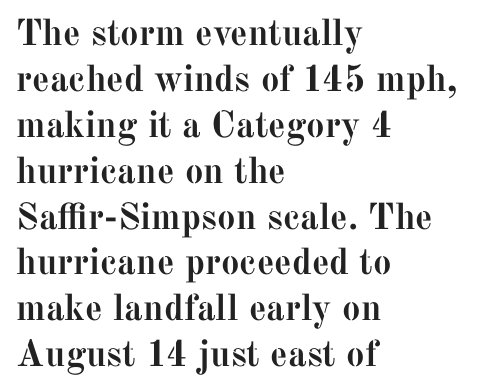
{"serif": "yes", "italic": "no", "bold": "yes", "weight": "semibold", "width": "normal", "stroke_contrast": "medium", "x_height": "medium", "monospaced": "no", "underline": "no", "align": "left", "line_spacing_ratio": 1.24, "letter_spacing": "normal", "letter_spacing_em": 0.0, "glyph_px": 37}
